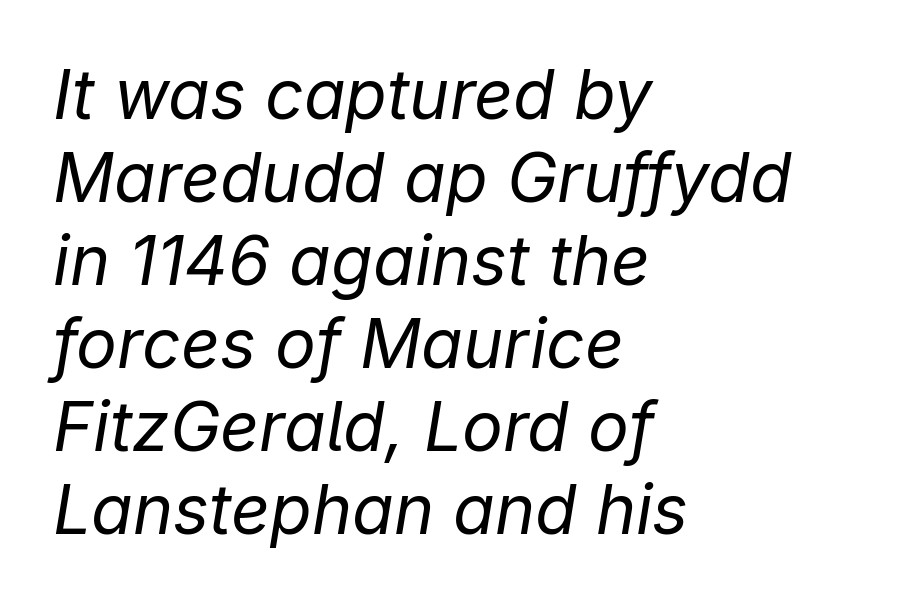
The rendering uses natural spacing where letterforms have individual widths. No extra tracking has been applied to these lines. An italicized treatment has been applied to the whole sample. A classic flush-left, rag-right setting is used for this passage. Beneath every word, the page is bare. Stroke mass is kept to a normal reading level or below.
